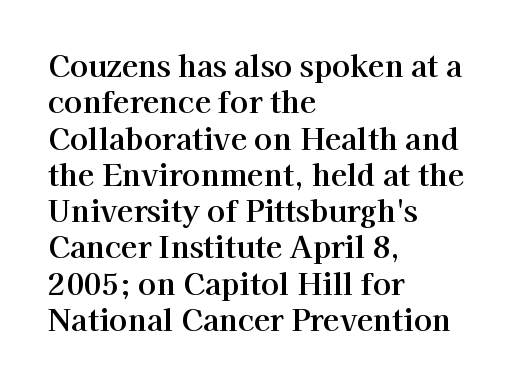
Think of a printed novel: that variable character pitch is what you see here. Each row of text sits above clean, open space. Vertical strokes here are truly vertical. Line beginnings align vertically; line endings do not. This is serif lettering, the kind often seen in printed books.
